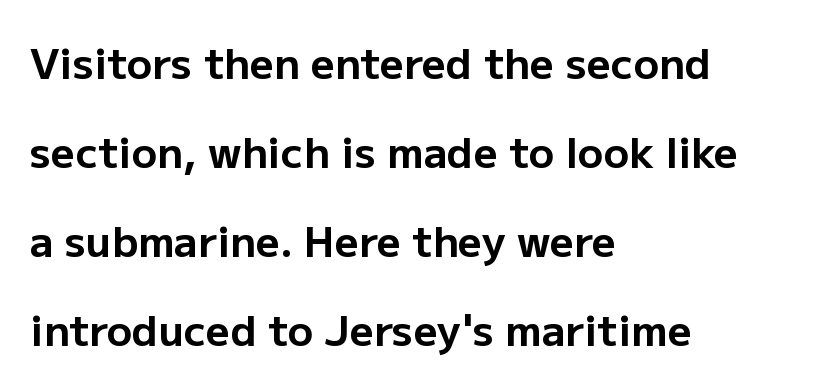
The characters look thick and weighty, a clear bold. The horizontal fit of the characters is conventional and even. Line spacing here is loose. The text was rendered using a sans face with plain stroke endings. Nope, not italic — everything's standing straight. Clear beneath every line of the passage.
